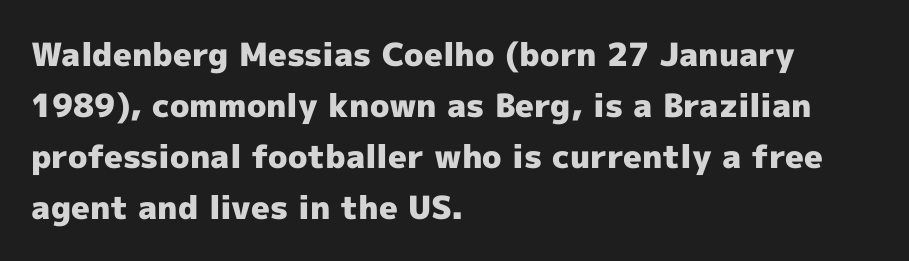
{"serif": "no", "italic": "no", "bold": "yes", "weight": "heavy", "width": "normal", "x_height": "medium", "monospaced": "no", "underline": "no", "align": "left", "line_spacing": "normal", "line_spacing_ratio": 1.59, "letter_spacing": "normal", "letter_spacing_em": 0.0, "glyph_px": 32}
